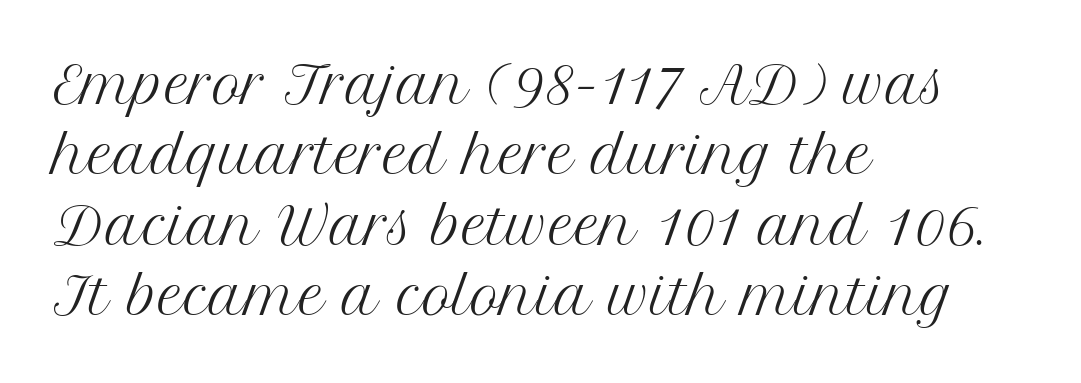
{"bold": "no", "weight": "regular", "width": "normal", "stroke_contrast": "medium", "x_height": "medium", "monospaced": "no", "underline": "no", "align": "left", "line_spacing": "normal", "line_spacing_ratio": 1.41, "letter_spacing": "normal", "letter_spacing_em": 0.0, "glyph_px": 50}
